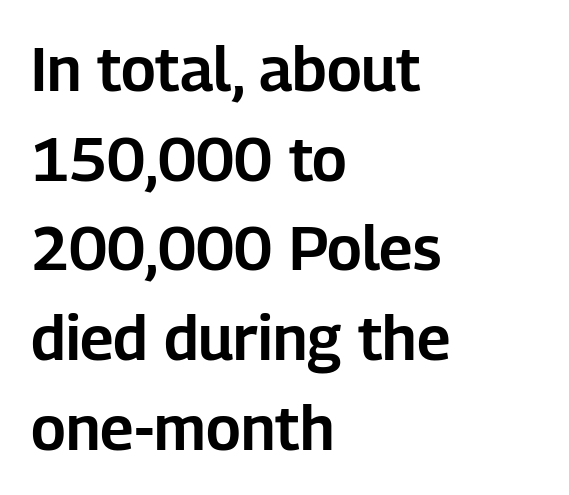
Does the leading feel generous? No, just average. Only glyphs here, with clear space below each row. Here the glyphs are tracked normally, forming tight word shapes. The typesetter chose a ragged-right arrangement here. Look at the bottom of the vertical strokes: they stop flat, with no serifs.
